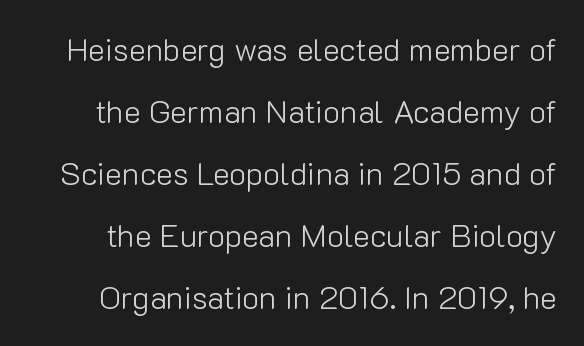
Q: Is the text bold? A: No.
Q: Is the text italic (slanted)? A: No, it is upright.
Q: Is the typeface a serif or a sans-serif typeface? A: Sans-serif.
Q: Is the text underlined? A: No.
Q: Is the spacing between letters normal or unusually wide? A: Normal.
Q: Is the spacing between lines tight, normal or loose? A: Loose.
Q: Width (condensed, normal, or wide)? A: Normal.
Q: Stroke contrast? A: Low.
Q: x-height? A: Medium.
Q: Monospaced? A: No.
